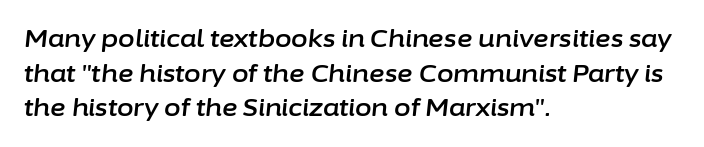
The axis of the letterforms is tilted away from vertical. Words float on clear page, feet unadorned. The vertical gap from one line to the next is medium. Default kerning and tracking; the words read as compact shapes.
